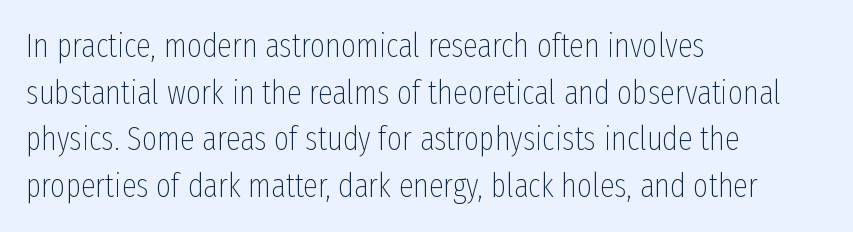
Quick note: underline off. There is no visible air inserted between adjacent glyphs. Leftover space on each line is placed entirely after the last word. Is this a sans? Yes — the strokes have no serifs. Stroke mass is kept to a normal reading level or below. Posture: upright roman.
